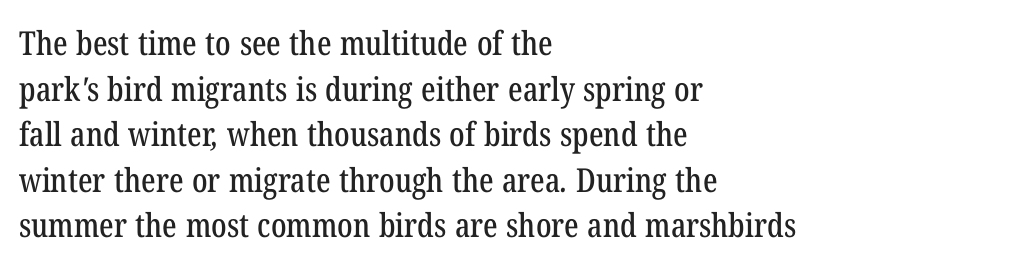
One-word summary of the alignment: left. In terms of letterspacing, this is plain default setting. Examine the stroke ends and you'll spot serifs. The glyphs are unaccompanied by any horizontal stroke below them. Honestly, the row spacing looks completely unremarkable. Here the designer chose a conventional face with non-uniform glyph widths.
